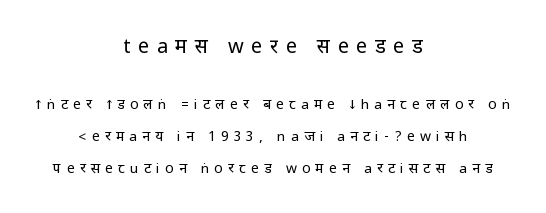
The image shows 20 px text type, upright; set centered, loose line spacing (2.29x), unusually wide letter spacing (+0.37 em), not underlined; the first (top) block is 1.43x larger.
